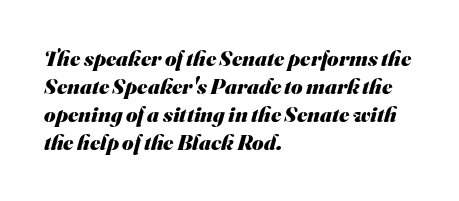
This rendering uses left alignment, leaving the right contour irregular. The gaps between neighbouring characters are ordinary and unremarkable. The leading is moderate, giving the passage an even texture. Compared with an ordinary text face, these strokes are far heavier — a full bold. This rendering features lettering with no underline.
